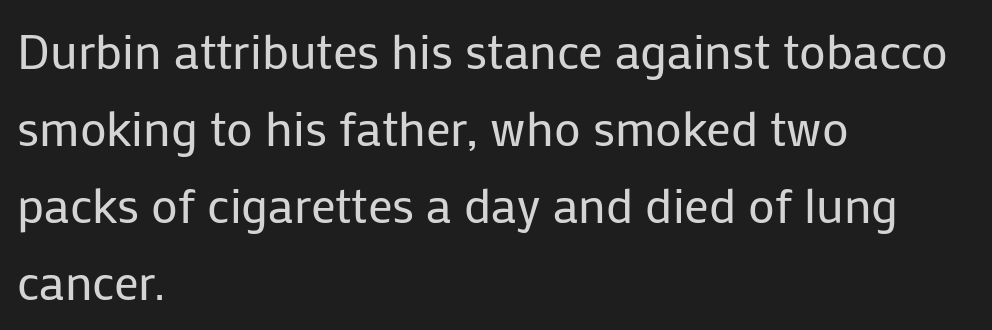
The image shows 49 px regular-weight sans-serif type, upright; set left-aligned, normal line spacing (1.57x), normal letter spacing, not underlined; low stroke contrast and a medium x-height.
